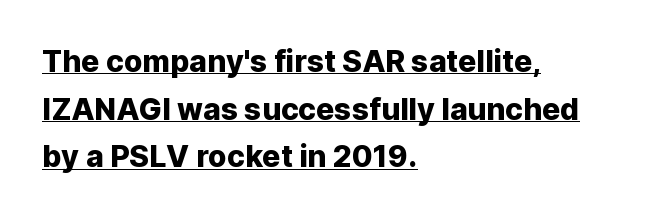
The image shows 30 px sans-serif type, upright; set left-aligned, normal line spacing (1.59x), normal letter spacing, underlined; low stroke contrast and a medium x-height.
